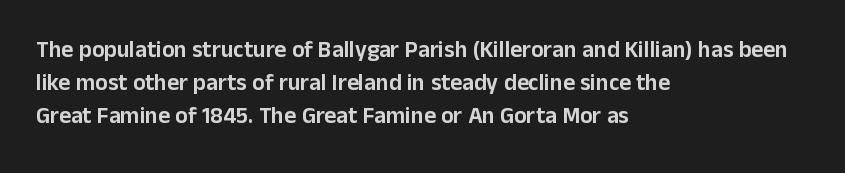
Q: Is the text italic (slanted)? A: No, it is upright.
Q: Is the text underlined? A: No.
Q: How is the paragraph aligned? A: Left-aligned.
Q: Is the spacing between letters normal or unusually wide? A: Normal.
Q: Is the spacing between lines tight, normal or loose? A: Normal.
